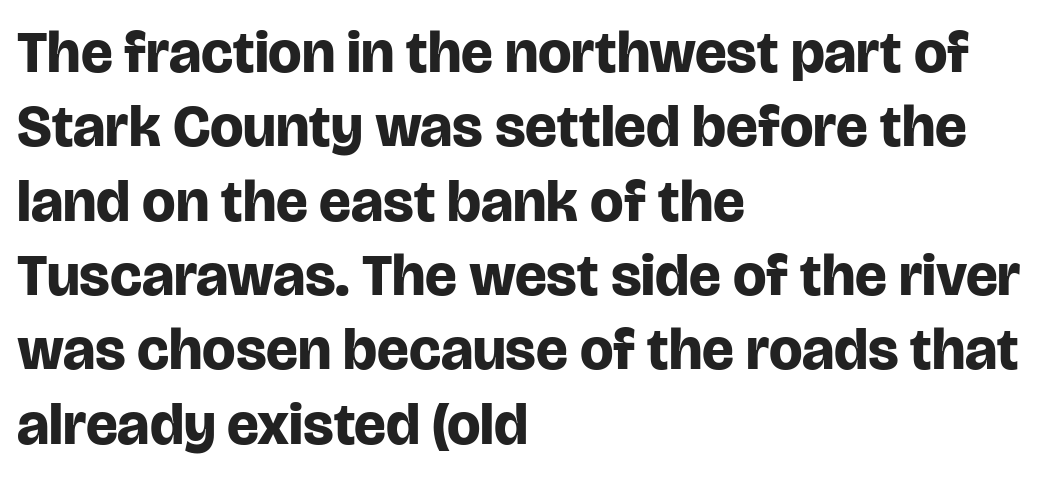
Plain, unruled lines of type. A typesetter would mark this as roman, not italic. Think of a printed novel: that variable character pitch is what you see here. Nope, no serifs anywhere on these letters. Heft: maximum for text — a bold. Summary of vertical rhythm: regular, with standard interline spacing.
